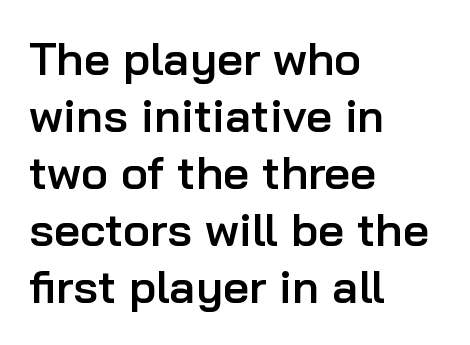
{"serif": "no", "italic": "no", "bold": "semi", "weight": "semibold", "width": "normal", "stroke_contrast": "low", "x_height": "medium", "monospaced": "no", "underline": "no", "align": "left", "line_spacing_ratio": 1.24, "letter_spacing": "normal", "letter_spacing_em": 0.0, "glyph_px": 46}
